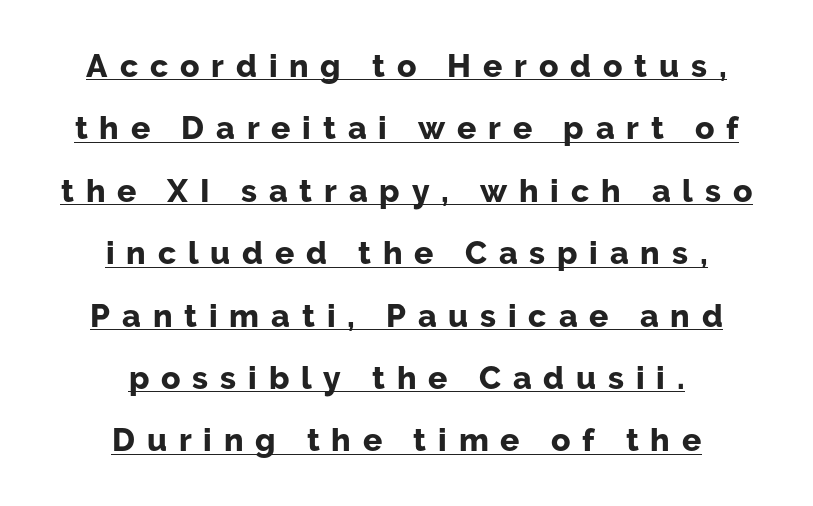
A typesetter would call this proportional, since set widths differ per character. Look at the tracking — it's clearly loosened, letters drifting apart. The paragraph has two soft edges and a firm central axis. Serif or sans? Sans — the stroke terminals are bare. The face used here appears with an underline applied. Typesetter's note: full bold, strokes at maximum text heaviness.
